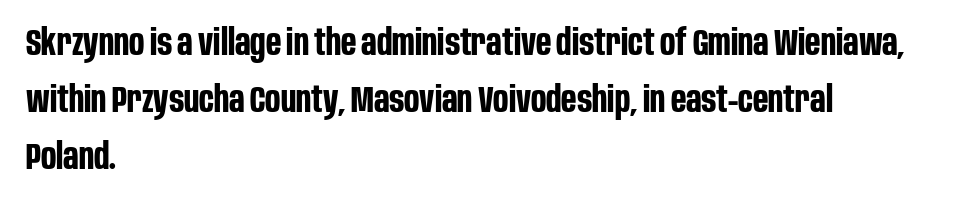
These lines sit exactly where default settings would place them. Nothing unusual about the tracking: characters are spaced as the font intends. This is roman type, the default non-slanted kind. The rendering shows plain stroke endings on the letterforms — a sans-serif design.
